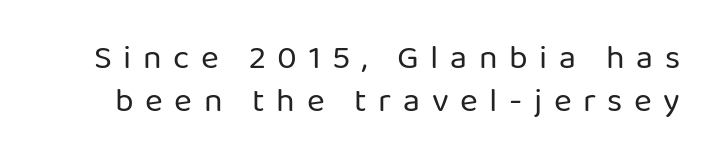
The image shows 34 px regular-weight sans-serif type, upright; set normal line spacing (1.27x), unusually wide letter spacing (+0.34 em), not underlined; low stroke contrast and a medium x-height.
